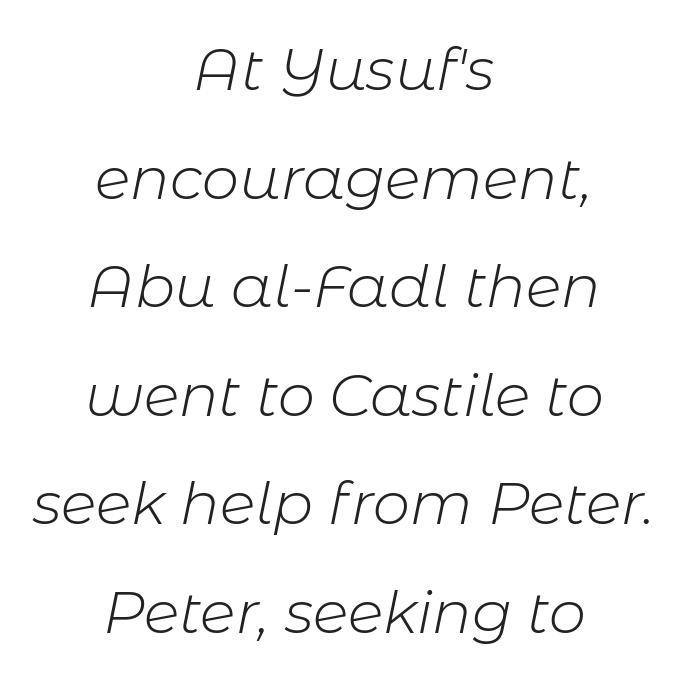
{"italic": "yes", "lean": "right", "slant_degrees": 11, "bold": "no", "weight": "light", "width": "normal", "stroke_contrast": "low", "x_height": "medium", "monospaced": "no", "underline": "no", "align": "center", "line_spacing_ratio": 1.84, "letter_spacing": "normal", "letter_spacing_em": 0.0, "glyph_px": 59}
